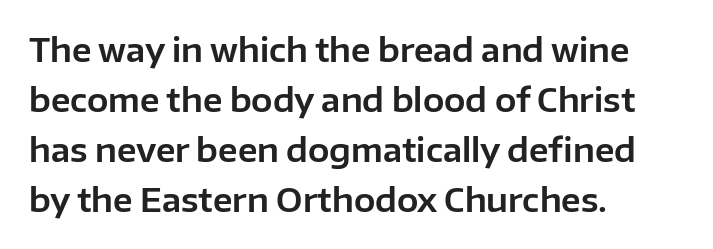
The tracking reads as untouched default to a designer's eye. This is the regular roman posture of the typeface. Do the characters align in a grid? No, the font is proportional. Line spacing here is normal. Visually the block forms a straight wall on the left and a jagged coastline on the right.
